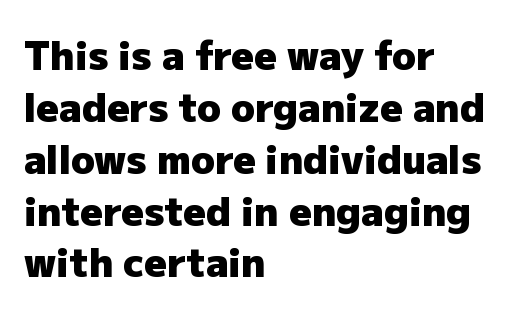
{"serif": "no", "italic": "no", "bold": "yes", "weight": "heavy", "width": "normal", "stroke_contrast": "low", "x_height": "medium", "monospaced": "no", "underline": "no", "align": "left", "line_spacing": "normal", "line_spacing_ratio": 1.33, "letter_spacing": "normal", "letter_spacing_em": 0.0, "glyph_px": 39}
